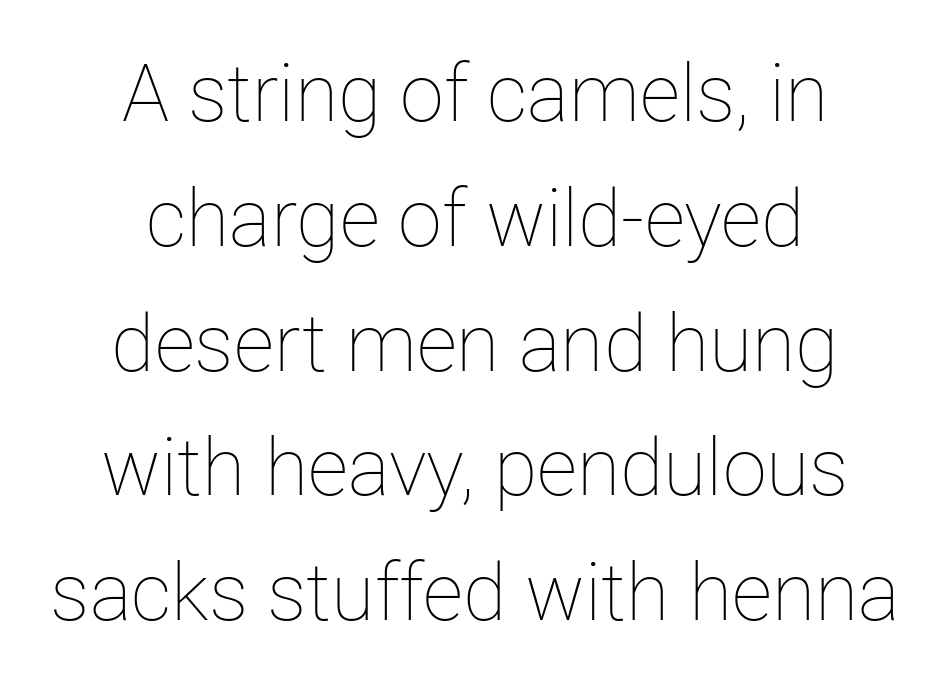
{"italic": "no", "bold": "no", "weight": "thin", "width": "normal", "stroke_contrast": "low", "x_height": "medium", "monospaced": "no", "underline": "no", "align": "center", "line_spacing": "normal", "line_spacing_ratio": 1.58, "letter_spacing": "normal", "letter_spacing_em": 0.0, "glyph_px": 79}
